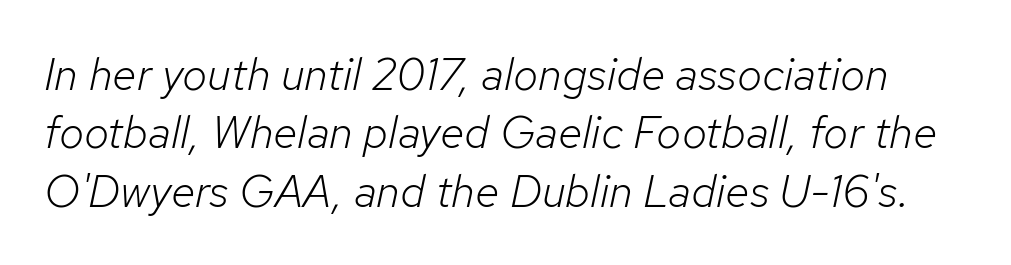
{"italic": "yes", "lean": "right", "slant_degrees": 12, "bold": "no", "weight": "light", "width": "normal", "stroke_contrast": "low", "x_height": "medium", "monospaced": "no", "underline": "no", "line_spacing": "normal", "line_spacing_ratio": 1.3, "letter_spacing": "normal", "letter_spacing_em": 0.0, "glyph_px": 45}
